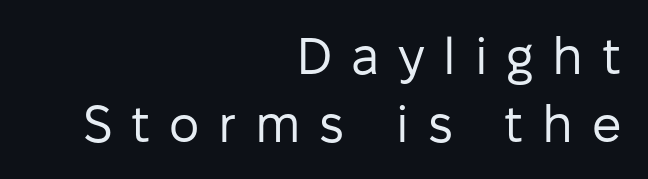
The image shows 52 px regular-weight sans-serif type, upright; set right-aligned, normal line spacing (1.3x), unusually wide letter spacing (+0.36 em), not underlined; low stroke contrast and a medium x-height.
